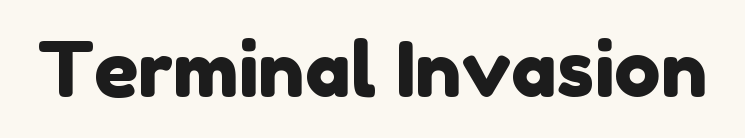
{"serif": "no", "width": "normal", "stroke_contrast": "low", "x_height": "medium", "monospaced": "no", "underline": "no", "letter_spacing": "normal", "letter_spacing_em": 0.0, "glyph_px": 77}
